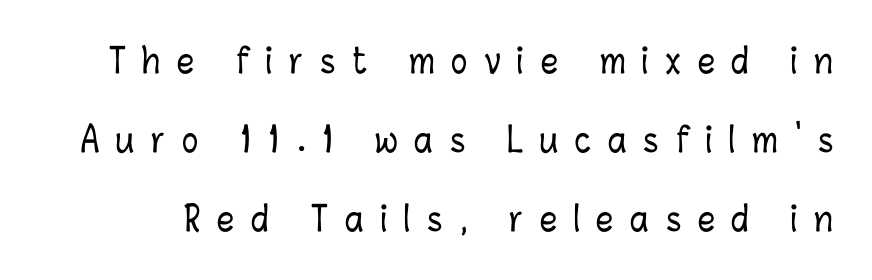
{"italic": "no", "width": "condensed", "stroke_contrast": "low", "x_height": "medium", "monospaced": "no", "underline": "no", "line_spacing": "loose", "line_spacing_ratio": 2.33, "letter_spacing": "wide", "letter_spacing_em": 0.49, "glyph_px": 34}
